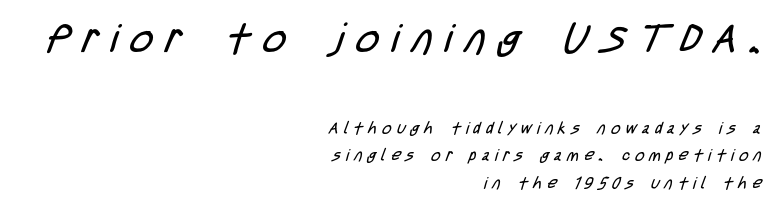
The image shows 40 px regular-weight, condensed sans-serif type; set right-aligned, line spacing 1.72x, unusually wide letter spacing (+0.33 em), not underlined; the first (top) block is 2.5x larger; low stroke contrast and a large x-height.
